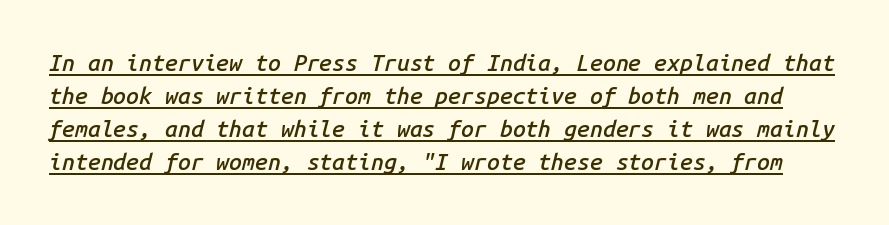
The image shows 23 px text type, italic (leaning right); set normal line spacing (1.43x), normal letter spacing, underlined.
